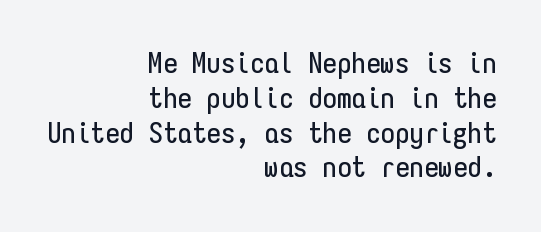
The image shows 29 px condensed sans-serif type, upright, monospaced; set right-aligned, line spacing 1.2x, normal letter spacing, not underlined; low stroke contrast and a medium x-height.
